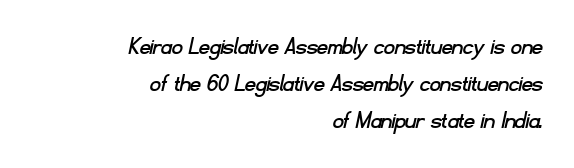
{"underline": "no", "align": "right", "line_spacing": "normal", "line_spacing_ratio": 1.43, "letter_spacing": "normal", "letter_spacing_em": 0.0, "glyph_px": 26}
